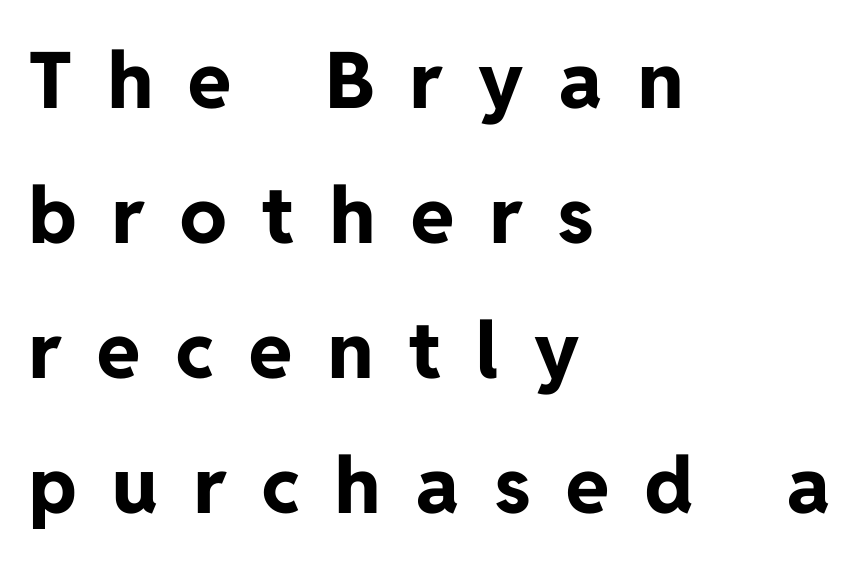
Short note: letters widely spaced. In terms of posture, this sample is upright. The strokes are fattened all the way to bold. Typeset ragged right — the left edge is the straight one. Each letter keeps its own natural width here, so spacing adapts to shape. Honestly, there is no underline to notice here at all.
